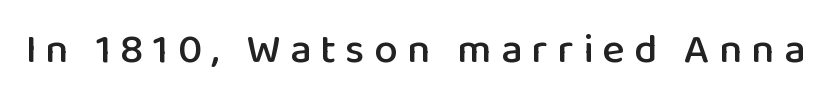
Q: Is the text italic (slanted)? A: No, it is upright.
Q: Is the typeface a serif or a sans-serif typeface? A: Sans-serif.
Q: Is the text underlined? A: No.
Q: Is the spacing between letters normal or unusually wide? A: Unusually wide.
Q: Width (condensed, normal, or wide)? A: Normal.
Q: Stroke contrast? A: Low.
Q: x-height? A: Medium.
Q: Monospaced? A: No.
